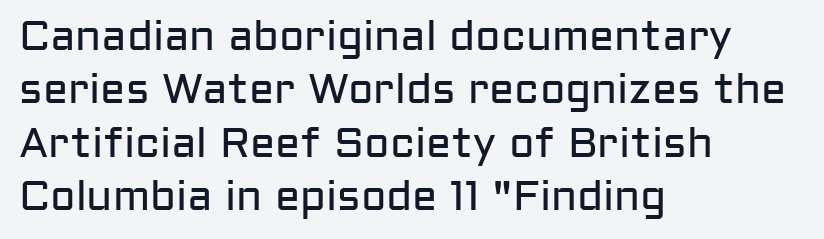
{"serif": "no", "italic": "no", "bold": "no", "weight": "regular", "width": "normal", "stroke_contrast": "low", "x_height": "medium", "monospaced": "no", "underline": "no", "align": "left", "line_spacing": "normal", "line_spacing_ratio": 1.27, "letter_spacing": "normal", "letter_spacing_em": 0.0, "glyph_px": 42}
